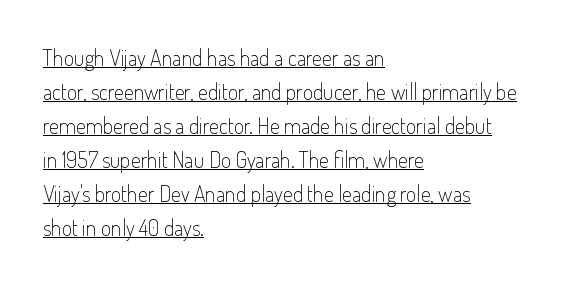
The image shows 22 px text type, upright; set left-aligned, normal line spacing (1.55x), normal letter spacing, underlined.
